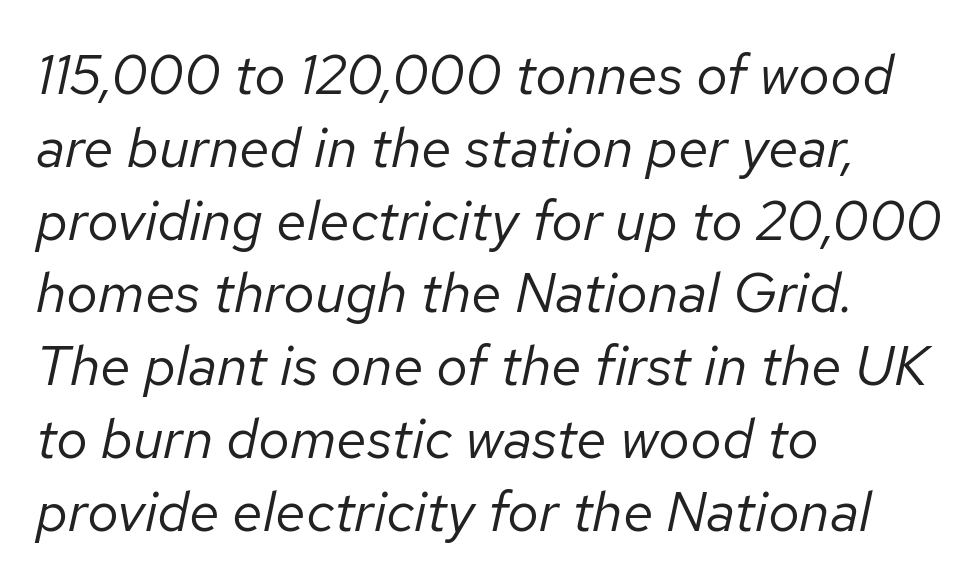
Bare-footed words on every line. The typeface has the unassuming heft of standard copy or less. Think of a printed novel: that variable character pitch is what you see here. Nobody touched the tracking dial on this one. A typesetter would mark this as italic.
